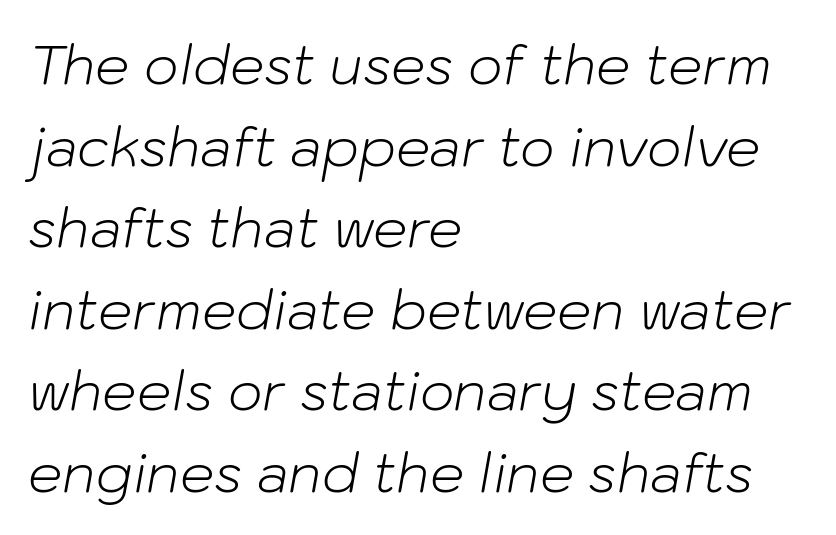
Letters rest on an invisible, unmarked baseline. In terms of leading, this rendering sits right in the middle. Posture: slanted. Stems and bowls with no extra thickness — not bold.
